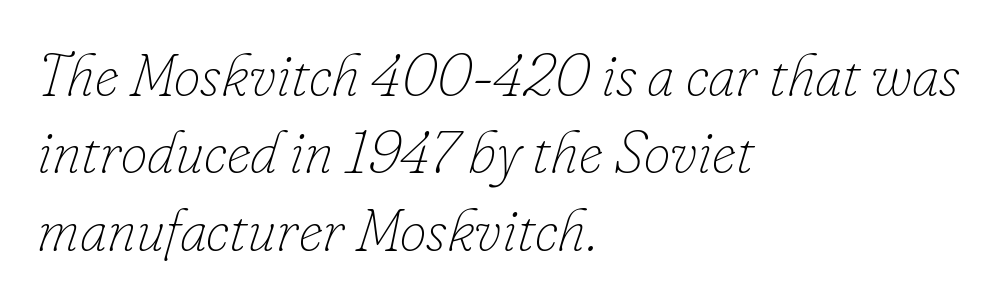
{"italic": "yes", "lean": "right", "slant_degrees": 16, "bold": "no", "weight": "thin", "width": "normal", "stroke_contrast": "low", "x_height": "small", "monospaced": "no", "underline": "no", "align": "left", "line_spacing": "normal", "line_spacing_ratio": 1.29, "letter_spacing": "normal", "letter_spacing_em": 0.0, "glyph_px": 60}
